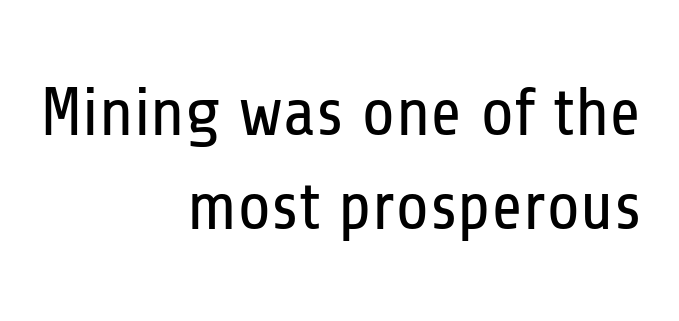
{"serif": "no", "italic": "no", "bold": "no", "weight": "regular", "width": "condensed", "stroke_contrast": "low", "x_height": "medium", "monospaced": "no", "underline": "no", "align": "right", "line_spacing": "normal", "line_spacing_ratio": 1.38, "letter_spacing": "normal", "letter_spacing_em": 0.0, "glyph_px": 68}
